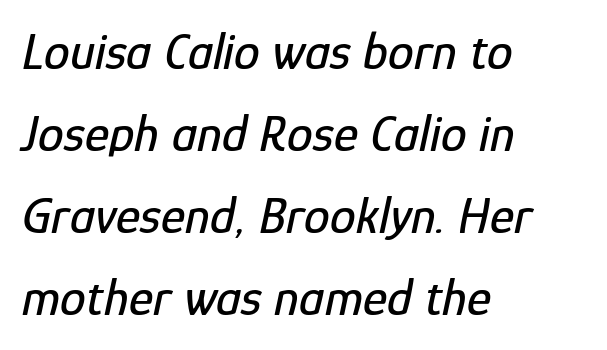
{"italic": "yes", "lean": "right", "slant_degrees": 12, "width": "condensed", "stroke_contrast": "low", "x_height": "medium", "monospaced": "no", "underline": "no", "align": "left", "line_spacing": "normal", "line_spacing_ratio": 1.58, "letter_spacing": "normal", "letter_spacing_em": 0.0, "glyph_px": 52}
